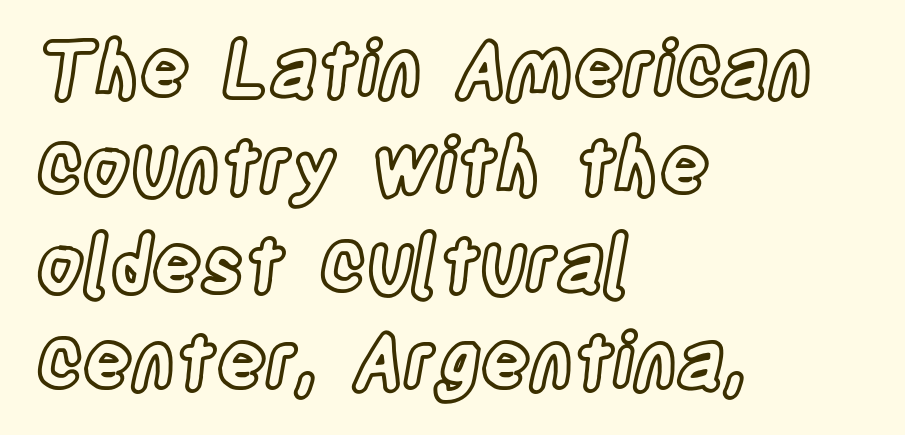
Visually the block forms a straight wall on the left and a jagged coastline on the right. The line texture is even and compact thanks to regular tracking. Decoration check: the copy has no underline.
